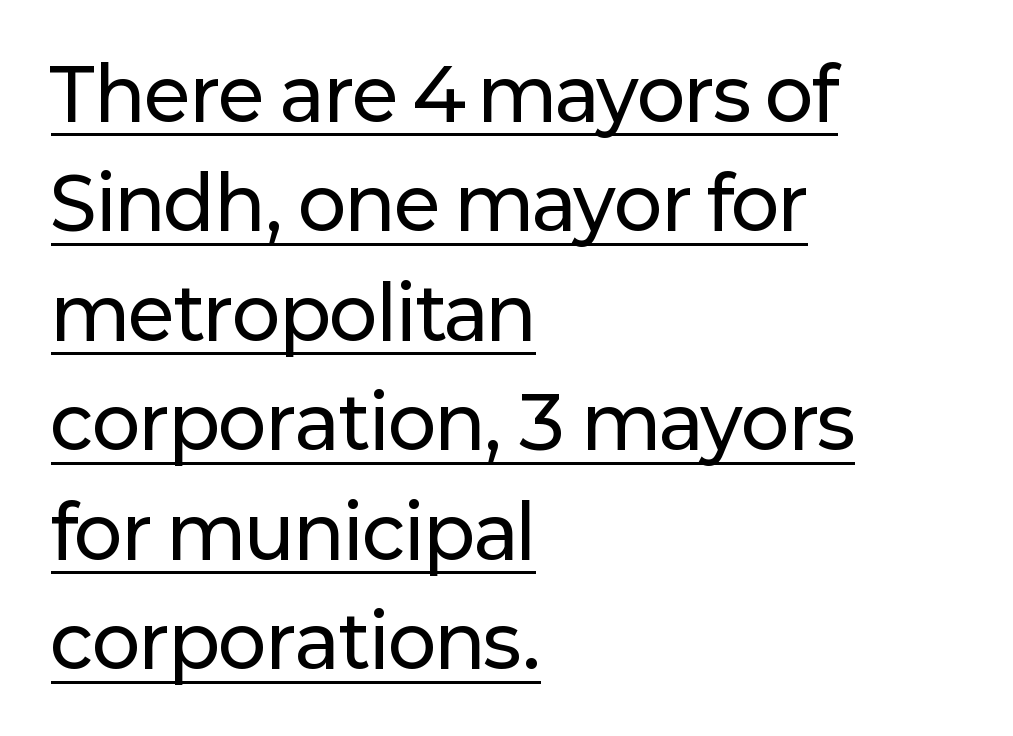
Q: Is the text italic (slanted)? A: No, it is upright.
Q: Is the typeface a serif or a sans-serif typeface? A: Sans-serif.
Q: Is the text underlined? A: Yes.
Q: How is the paragraph aligned? A: Left-aligned.
Q: Is the spacing between letters normal or unusually wide? A: Normal.
Q: Is the spacing between lines tight, normal or loose? A: Normal.
Q: Width (condensed, normal, or wide)? A: Normal.
Q: Stroke contrast? A: Low.
Q: x-height? A: Medium.
Q: Monospaced? A: No.
